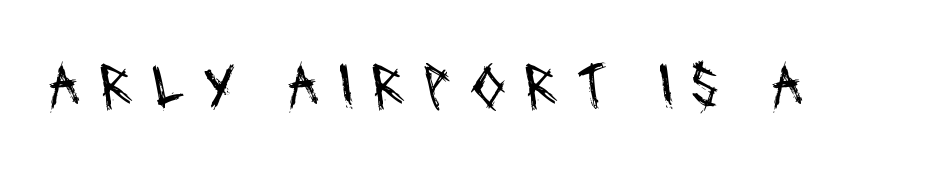
{"serif": "no", "bold": "no", "weight": "regular", "width": "condensed", "stroke_contrast": "medium", "x_height": "large", "monospaced": "no", "underline": "no", "letter_spacing": "wide", "letter_spacing_em": 0.27, "glyph_px": 65}
